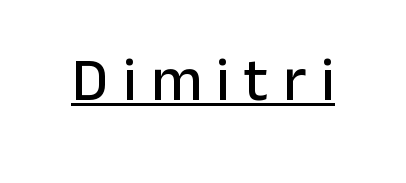
Q: Is the text italic (slanted)? A: No, it is upright.
Q: Is the typeface a serif or a sans-serif typeface? A: Sans-serif.
Q: Is the text underlined? A: Yes.
Q: Is the spacing between letters normal or unusually wide? A: Unusually wide.
Q: Width (condensed, normal, or wide)? A: Normal.
Q: Stroke contrast? A: Low.
Q: x-height? A: Medium.
Q: Monospaced? A: No.
